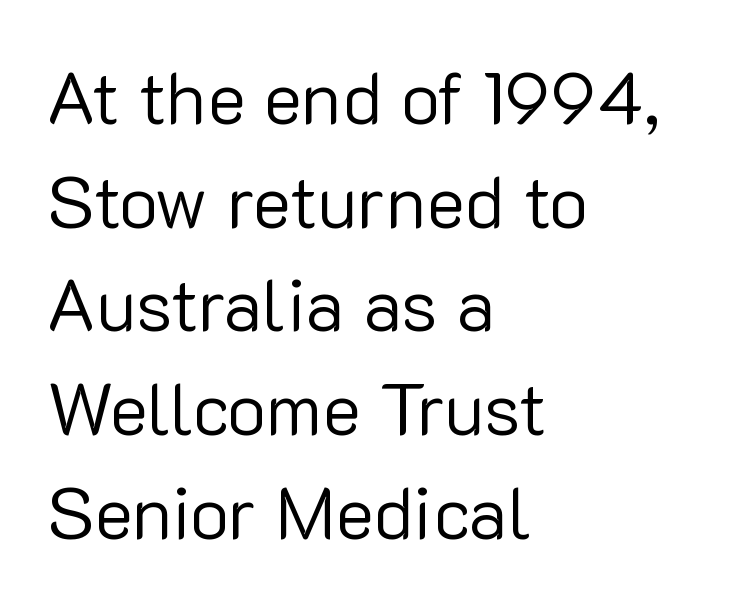
Q: Is the text bold? A: No.
Q: Is the text italic (slanted)? A: No, it is upright.
Q: Is the typeface a serif or a sans-serif typeface? A: Sans-serif.
Q: Is the text underlined? A: No.
Q: How is the paragraph aligned? A: Left-aligned.
Q: Is the spacing between letters normal or unusually wide? A: Normal.
Q: Is the spacing between lines tight, normal or loose? A: Normal.
Q: Width (condensed, normal, or wide)? A: Normal.
Q: Stroke contrast? A: Low.
Q: x-height? A: Medium.
Q: Monospaced? A: No.
